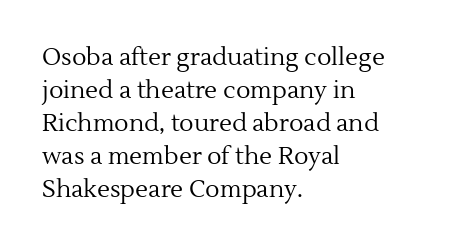
These lines stack with their left ends in a neat column. Letters rest on an invisible, unmarked baseline. The lines sit at an ordinary, default distance from one another. The type sits square on the baseline with zero lean. No letter is thick-stroked: the sample isn't bold. Default kerning and tracking; the words read as compact shapes.
